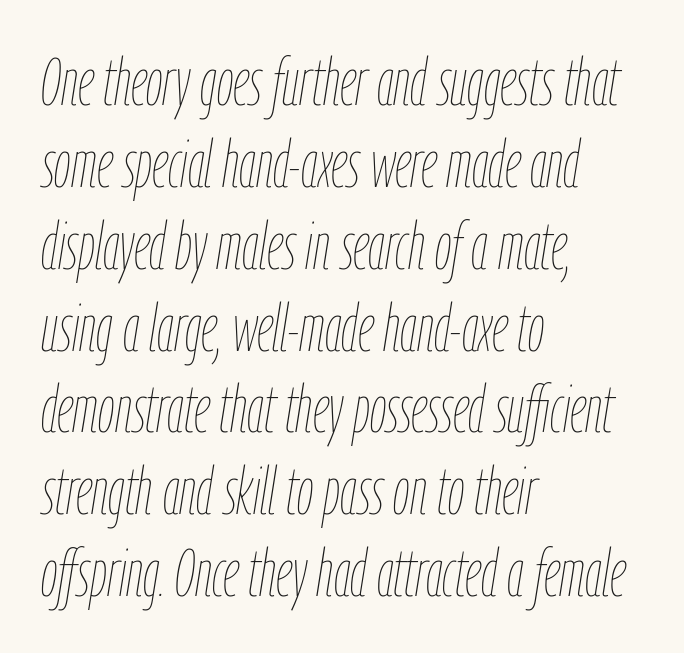
Q: Is the text bold? A: No.
Q: Is the text italic (slanted)? A: Yes, it leans right by about 9 degrees.
Q: Is the text underlined? A: No.
Q: How is the paragraph aligned? A: Left-aligned.
Q: Is the spacing between letters normal or unusually wide? A: Normal.
Q: Width (condensed, normal, or wide)? A: Condensed.
Q: Stroke contrast? A: Low.
Q: x-height? A: Medium.
Q: Monospaced? A: No.
